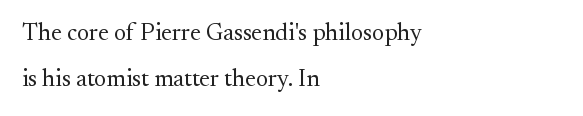
The image shows 24 px text type, upright; set left-aligned, loose line spacing (1.92x), normal letter spacing, not underlined.
